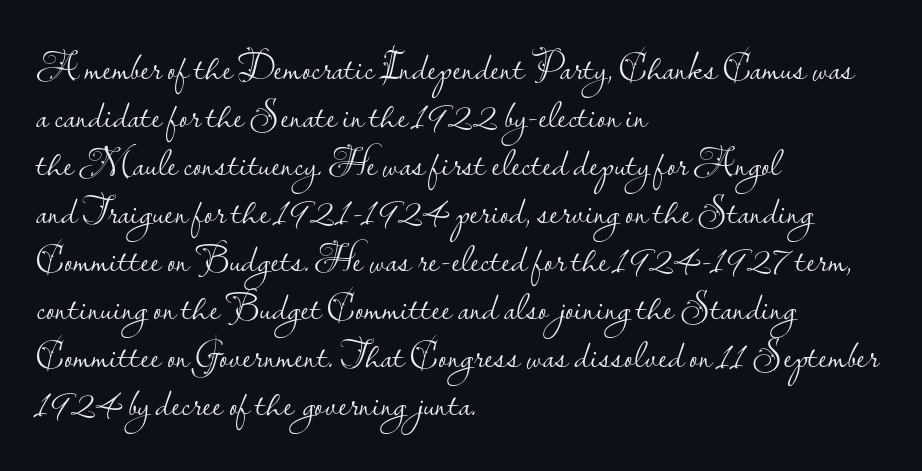
{"serif": "no", "bold": "no", "weight": "light", "width": "normal", "stroke_contrast": "low", "x_height": "small", "monospaced": "no", "underline": "no", "align": "left", "line_spacing_ratio": 1.23, "letter_spacing": "normal", "letter_spacing_em": 0.0, "glyph_px": 39}
